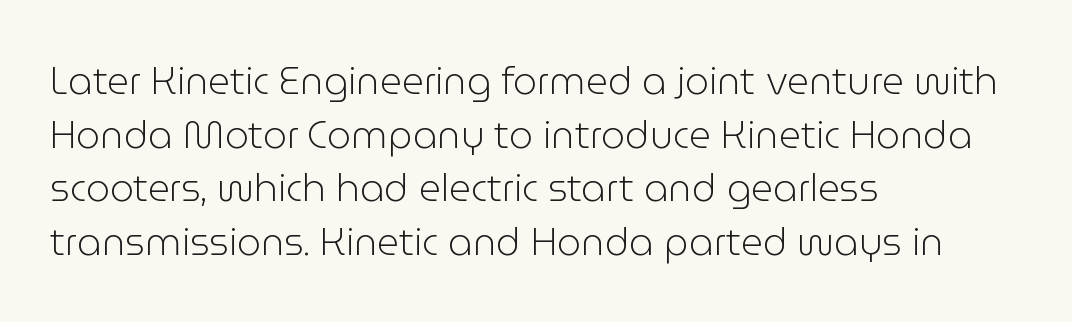
{"serif": "no", "italic": "no", "bold": "no", "weight": "light", "width": "normal", "stroke_contrast": "low", "x_height": "medium", "monospaced": "no", "underline": "no", "align": "left", "line_spacing": "normal", "line_spacing_ratio": 1.41, "letter_spacing": "normal", "letter_spacing_em": 0.0, "glyph_px": 38}
